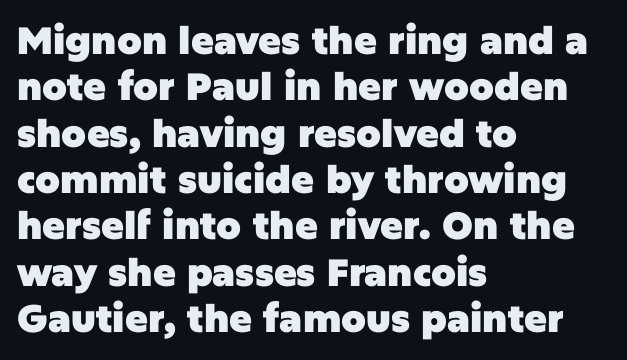
The image shows 38 px heavy sans-serif type, upright; set left-aligned, line spacing 1.22x, normal letter spacing, not underlined; low stroke contrast and a large x-height.
